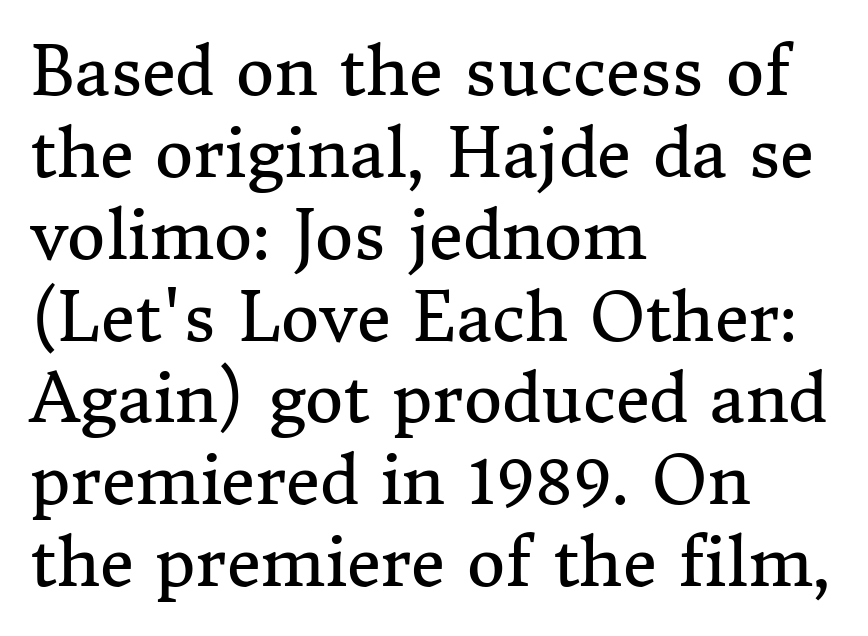
Each letter keeps its own natural width here, so spacing adapts to shape. Nothing heavy about these letters — not bold at all. Upright lettering throughout. Any mark beneath the type? The region is blank. Small tapered or slab feet sit at the stroke ends, so this counts as serif. The paragraph has a hard left edge and a soft right edge.
